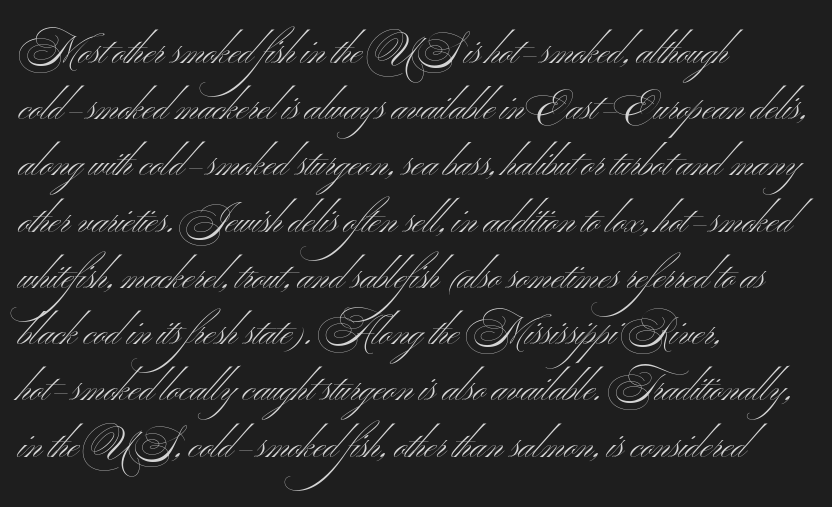
Q: Is the text bold? A: No.
Q: Is the text italic (slanted)? A: Yes.
Q: Is the typeface a serif or a sans-serif typeface? A: Sans-serif.
Q: Is the text underlined? A: No.
Q: How is the paragraph aligned? A: Left-aligned.
Q: Is the spacing between letters normal or unusually wide? A: Normal.
Q: Is the spacing between lines tight, normal or loose? A: Normal.
Q: Width (condensed, normal, or wide)? A: Wide.
Q: Stroke contrast? A: Medium.
Q: x-height? A: Small.
Q: Monospaced? A: No.
